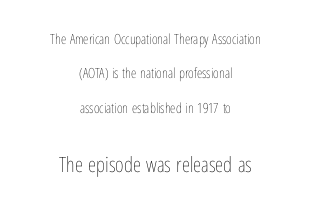
The image shows 21 px text type, upright; set centered, loose line spacing (2.45x), normal letter spacing, not underlined; the second (bottom) block is 1.5x larger.
